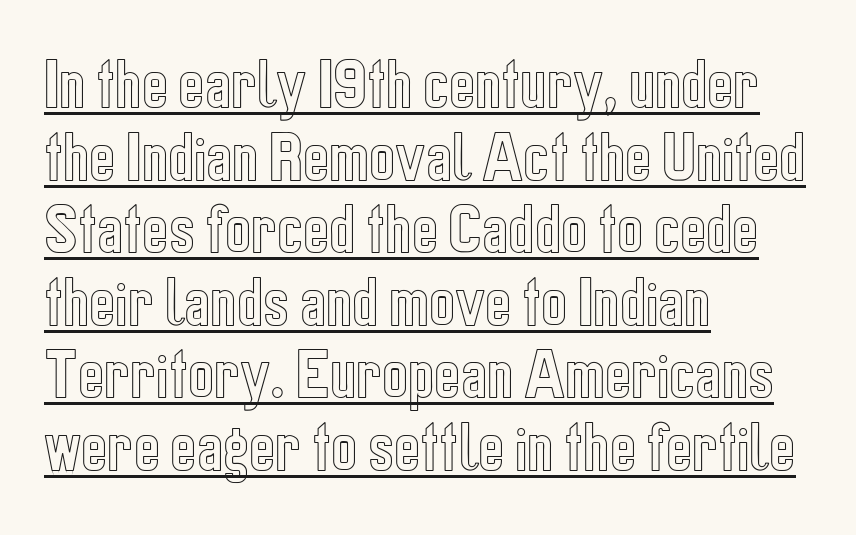
Q: Is the text italic (slanted)? A: No, it is upright.
Q: Is the text underlined? A: Yes.
Q: How is the paragraph aligned? A: Left-aligned.
Q: Is the spacing between letters normal or unusually wide? A: Normal.
Q: Is the spacing between lines tight, normal or loose? A: Normal.
Q: Width (condensed, normal, or wide)? A: Condensed.
Q: x-height? A: Medium.
Q: Monospaced? A: No.
